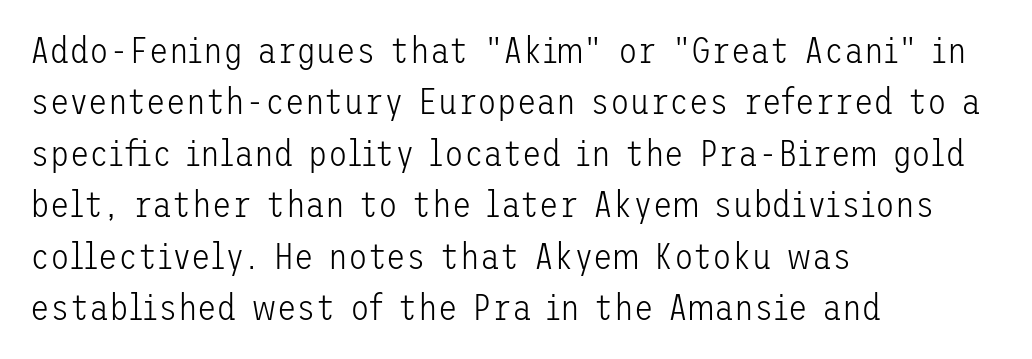
The gap between lines stays unmarked. This sample uses plain, unmodified letter spacing. Reading down the block, your eye returns to a fixed left position each line. Letterform terminals end flat and unadorned throughout the passage. Stroke thickness stays within the range of a standard reading face or lighter. Tall strokes in this sample are plumb rather than angled.
